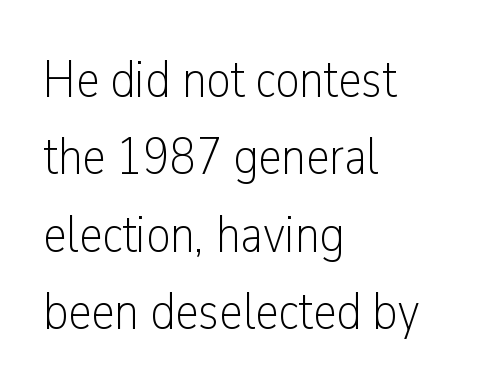
The image shows 53 px light, condensed sans-serif type, upright; set left-aligned, normal line spacing (1.46x), normal letter spacing, not underlined; low stroke contrast and a medium x-height.
